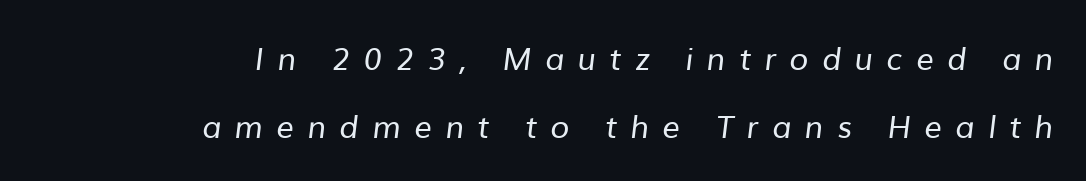
{"serif": "no", "bold": "no", "weight": "regular", "width": "normal", "stroke_contrast": "low", "x_height": "medium", "monospaced": "no", "underline": "no", "align": "right", "line_spacing": "loose", "line_spacing_ratio": 2.18, "letter_spacing": "wide", "letter_spacing_em": 0.43, "glyph_px": 31}
